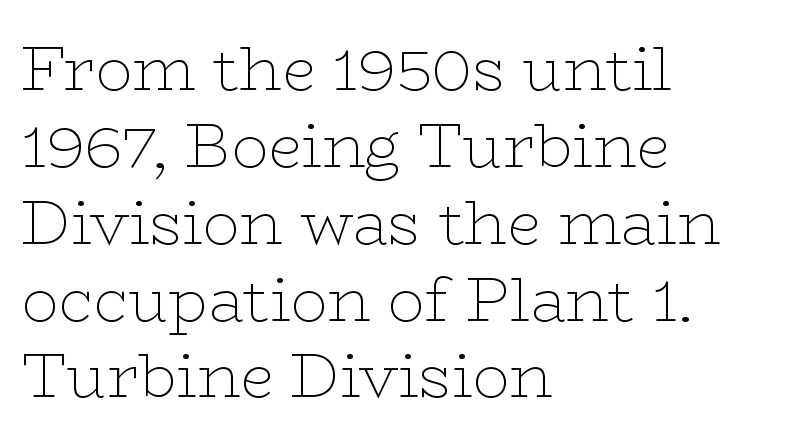
Q: Is the text bold? A: No.
Q: Is the text italic (slanted)? A: No, it is upright.
Q: Is the typeface a serif or a sans-serif typeface? A: Serif.
Q: Is the text underlined? A: No.
Q: How is the paragraph aligned? A: Left-aligned.
Q: Is the spacing between letters normal or unusually wide? A: Normal.
Q: Is the spacing between lines tight, normal or loose? A: Normal.
Q: Width (condensed, normal, or wide)? A: Wide.
Q: Stroke contrast? A: Low.
Q: x-height? A: Medium.
Q: Monospaced? A: No.
